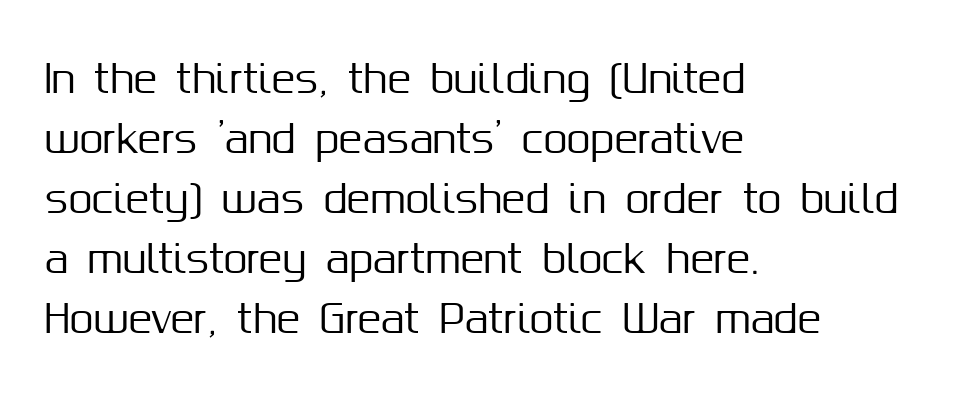
Q: Is the text italic (slanted)? A: No, it is upright.
Q: Is the typeface a serif or a sans-serif typeface? A: Sans-serif.
Q: Is the text underlined? A: No.
Q: How is the paragraph aligned? A: Left-aligned.
Q: Is the spacing between letters normal or unusually wide? A: Normal.
Q: Is the spacing between lines tight, normal or loose? A: Normal.
Q: Width (condensed, normal, or wide)? A: Normal.
Q: Stroke contrast? A: Medium.
Q: x-height? A: Medium.
Q: Monospaced? A: No.
